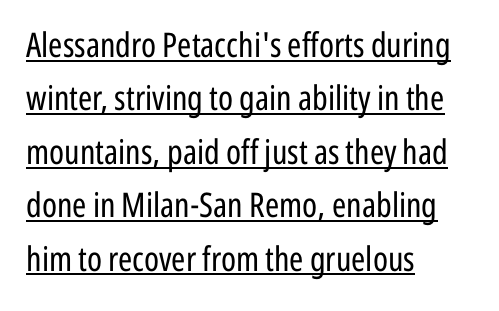
{"serif": "no", "italic": "no", "bold": "no", "weight": "regular", "width": "condensed", "stroke_contrast": "low", "x_height": "medium", "monospaced": "no", "underline": "yes", "align": "left", "line_spacing": "normal", "line_spacing_ratio": 1.57, "letter_spacing": "normal", "letter_spacing_em": 0.0, "glyph_px": 34}
